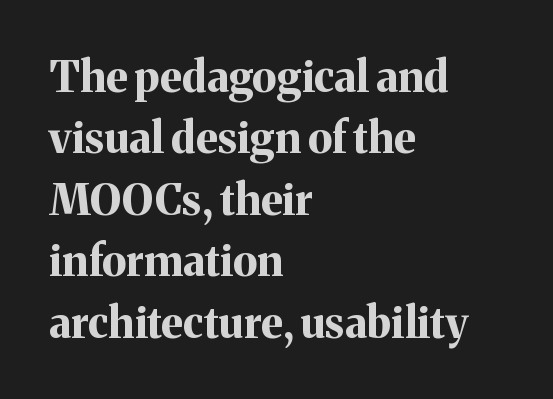
{"serif": "yes", "italic": "no", "bold": "yes", "weight": "bold", "width": "normal", "stroke_contrast": "medium", "x_height": "medium", "monospaced": "no", "underline": "no", "align": "left", "line_spacing": "normal", "line_spacing_ratio": 1.43, "letter_spacing": "normal", "letter_spacing_em": 0.0, "glyph_px": 43}
